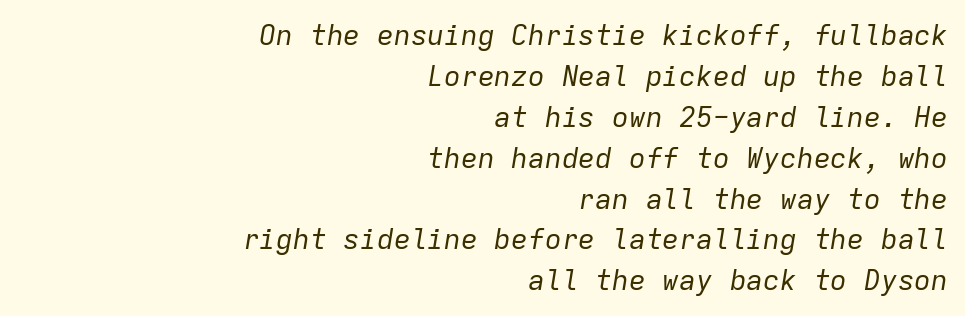
The rows are spaced the way most documents space them. The gap between lines stays unmarked. In terms of letterspacing, this is plain default setting. Is this a fixed-width face? Yes — each glyph sits in an identical cell.
